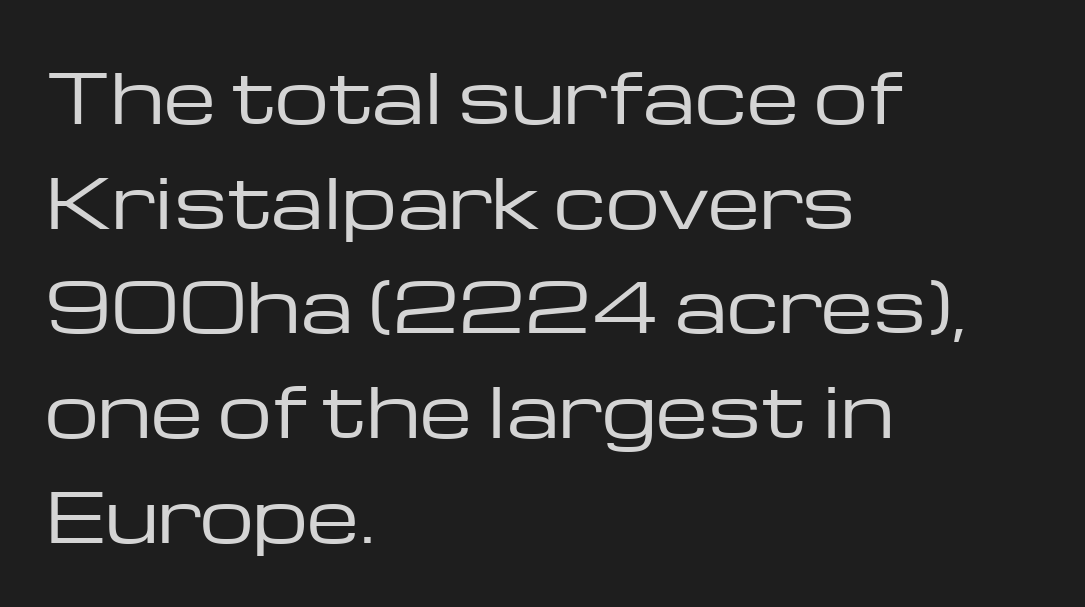
{"serif": "no", "italic": "no", "bold": "no", "weight": "regular", "width": "wide", "stroke_contrast": "low", "x_height": "medium", "monospaced": "no", "underline": "no", "align": "left", "line_spacing": "normal", "line_spacing_ratio": 1.54, "letter_spacing": "normal", "letter_spacing_em": 0.0, "glyph_px": 68}
